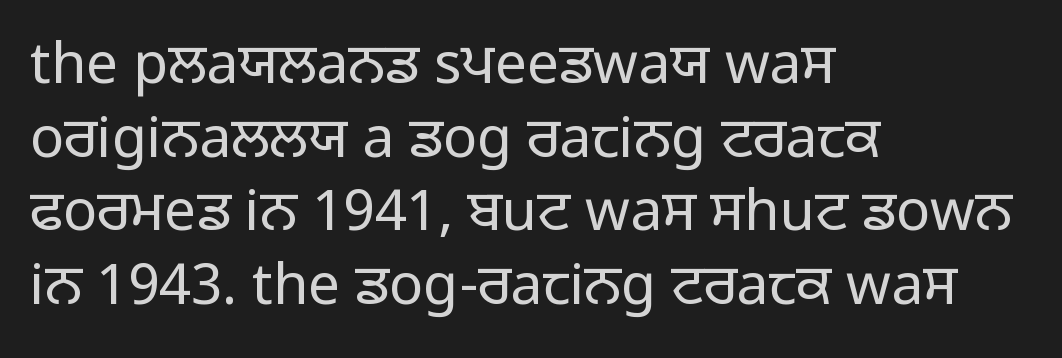
{"serif": "no", "italic": "no", "bold": "no", "weight": "regular", "width": "normal", "stroke_contrast": "low", "x_height": "medium", "monospaced": "no", "underline": "no", "align": "left", "line_spacing": "normal", "line_spacing_ratio": 1.29, "letter_spacing": "normal", "letter_spacing_em": 0.0, "glyph_px": 57}
